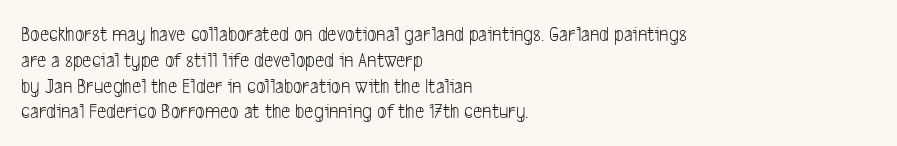
Q: Is the text bold? A: No.
Q: Is the text underlined? A: No.
Q: How is the paragraph aligned? A: Left-aligned.
Q: Is the spacing between letters normal or unusually wide? A: Normal.
